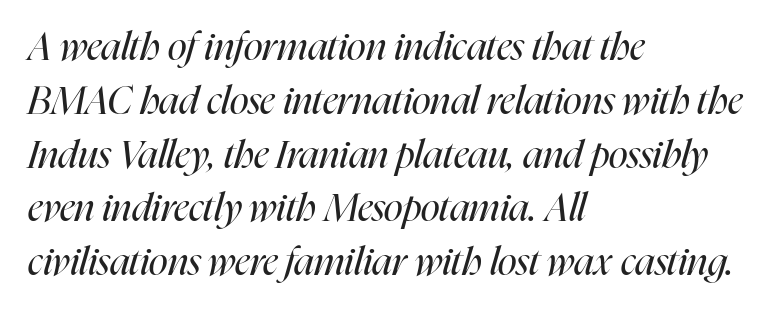
Q: Is the text bold? A: No.
Q: Is the text italic (slanted)? A: Yes, it leans right by about 16 degrees.
Q: Is the text underlined? A: No.
Q: How is the paragraph aligned? A: Left-aligned.
Q: Is the spacing between letters normal or unusually wide? A: Normal.
Q: Is the spacing between lines tight, normal or loose? A: Normal.
Q: Width (condensed, normal, or wide)? A: Condensed.
Q: Stroke contrast? A: High.
Q: x-height? A: Medium.
Q: Monospaced? A: No.
